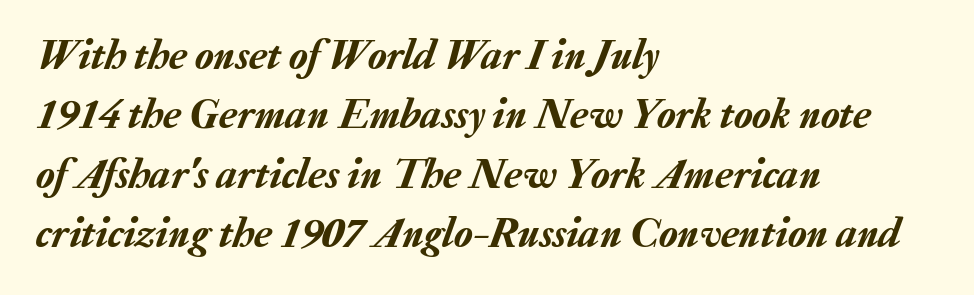
Q: Is the text italic (slanted)? A: Yes, it leans right by about 20 degrees.
Q: Is the text underlined? A: No.
Q: How is the paragraph aligned? A: Left-aligned.
Q: Is the spacing between letters normal or unusually wide? A: Normal.
Q: Is the spacing between lines tight, normal or loose? A: Normal.
Q: Width (condensed, normal, or wide)? A: Normal.
Q: Stroke contrast? A: Low.
Q: x-height? A: Medium.
Q: Monospaced? A: No.
